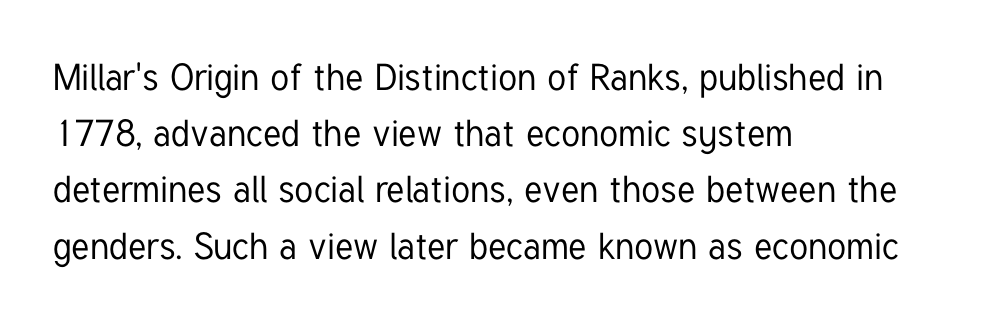
Q: Is the text italic (slanted)? A: No, it is upright.
Q: Is the typeface a serif or a sans-serif typeface? A: Sans-serif.
Q: Is the text underlined? A: No.
Q: How is the paragraph aligned? A: Left-aligned.
Q: Is the spacing between letters normal or unusually wide? A: Normal.
Q: Is the spacing between lines tight, normal or loose? A: Normal.
Q: Width (condensed, normal, or wide)? A: Condensed.
Q: Stroke contrast? A: Low.
Q: x-height? A: Medium.
Q: Monospaced? A: No.
